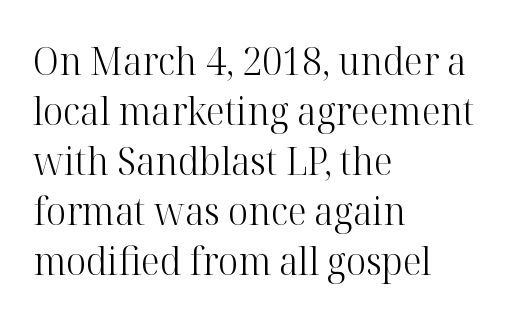
Tall strokes in this sample are plumb rather than angled. The strokes carry an ordinary text weight at most. Varying glyph widths throughout — classic text-font behaviour. Yep, those are serifs on the letters.
